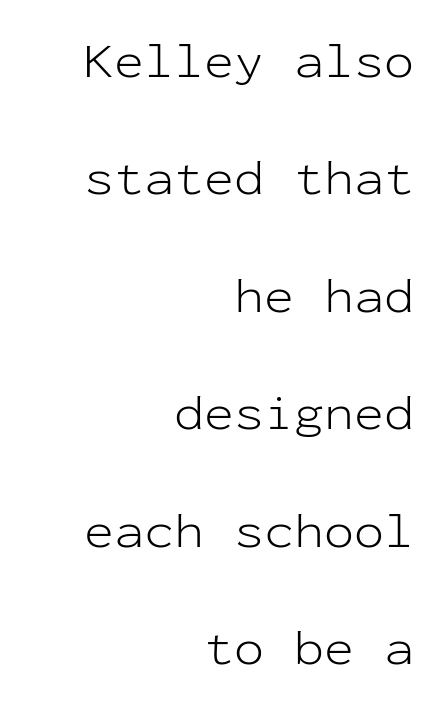
This sample uses a sans-serif face. Weight: regular or lighter. Vertical strokes here are truly vertical. Line spacing here is loose.
